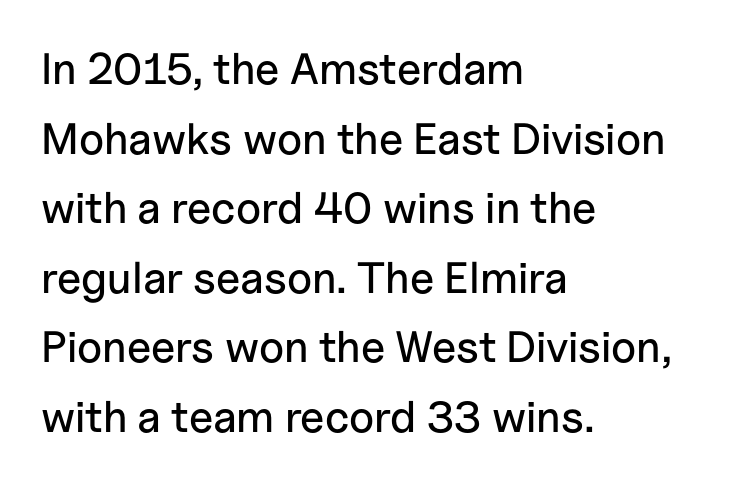
Q: Is the text italic (slanted)? A: No, it is upright.
Q: Is the typeface a serif or a sans-serif typeface? A: Sans-serif.
Q: Is the text underlined? A: No.
Q: How is the paragraph aligned? A: Left-aligned.
Q: Is the spacing between letters normal or unusually wide? A: Normal.
Q: Is the spacing between lines tight, normal or loose? A: Normal.
Q: Width (condensed, normal, or wide)? A: Normal.
Q: Stroke contrast? A: Low.
Q: x-height? A: Medium.
Q: Monospaced? A: No.
